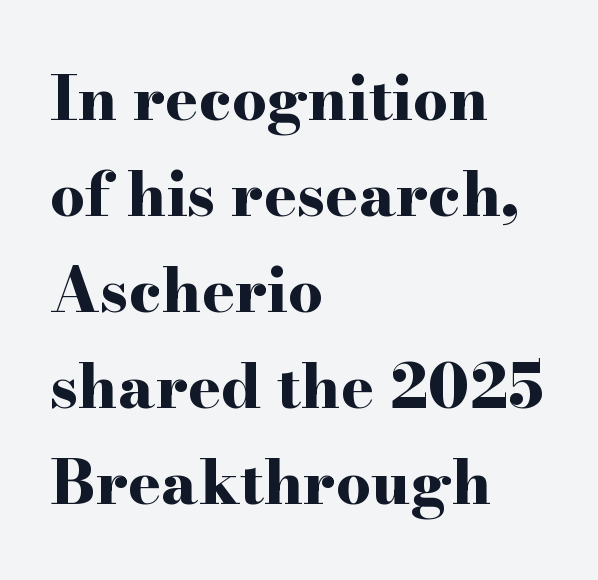
Q: Is the text bold? A: Yes.
Q: Is the text italic (slanted)? A: No, it is upright.
Q: Is the typeface a serif or a sans-serif typeface? A: Serif.
Q: Is the text underlined? A: No.
Q: How is the paragraph aligned? A: Left-aligned.
Q: Is the spacing between letters normal or unusually wide? A: Normal.
Q: Is the spacing between lines tight, normal or loose? A: Normal.
Q: Width (condensed, normal, or wide)? A: Wide.
Q: Stroke contrast? A: High.
Q: x-height? A: Small.
Q: Monospaced? A: No.
